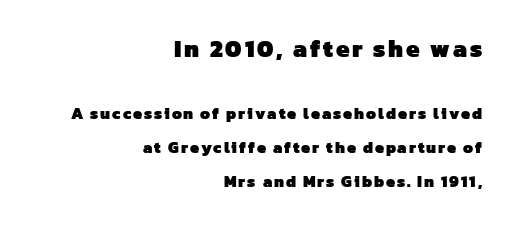
Q: Is the text bold? A: Yes.
Q: Is the text underlined? A: No.
Q: How is the paragraph aligned? A: Right-aligned.
Q: Is the spacing between lines tight, normal or loose? A: Loose.
Q: Which block of text is set in a larger size, the first (top) or the second (bottom)? A: The first (top) one.
